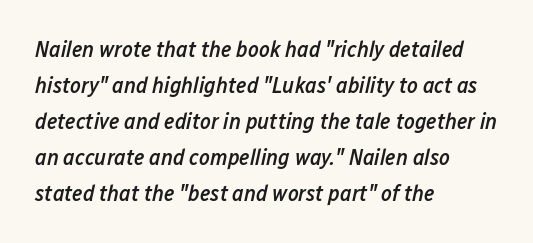
{"italic": "yes", "lean": "right", "slant_degrees": 12, "bold": "semi", "underline": "no", "align": "left", "line_spacing": "normal", "line_spacing_ratio": 1.57, "letter_spacing": "normal", "letter_spacing_em": 0.0, "glyph_px": 23}
